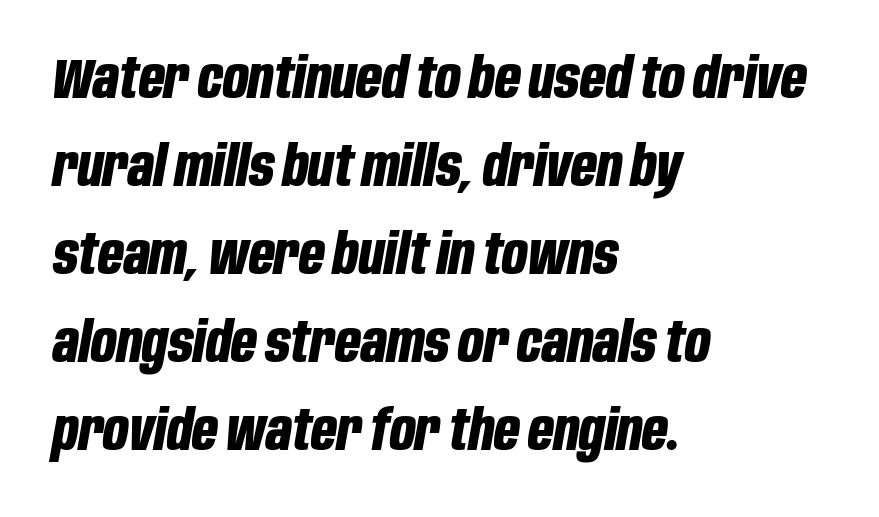
Q: Is the text bold? A: Yes.
Q: Is the text italic (slanted)? A: Yes, it leans right by about 10 degrees.
Q: Is the text underlined? A: No.
Q: How is the paragraph aligned? A: Left-aligned.
Q: Is the spacing between letters normal or unusually wide? A: Normal.
Q: Is the spacing between lines tight, normal or loose? A: Normal.
Q: Width (condensed, normal, or wide)? A: Condensed.
Q: Stroke contrast? A: Low.
Q: x-height? A: Large.
Q: Monospaced? A: No.
